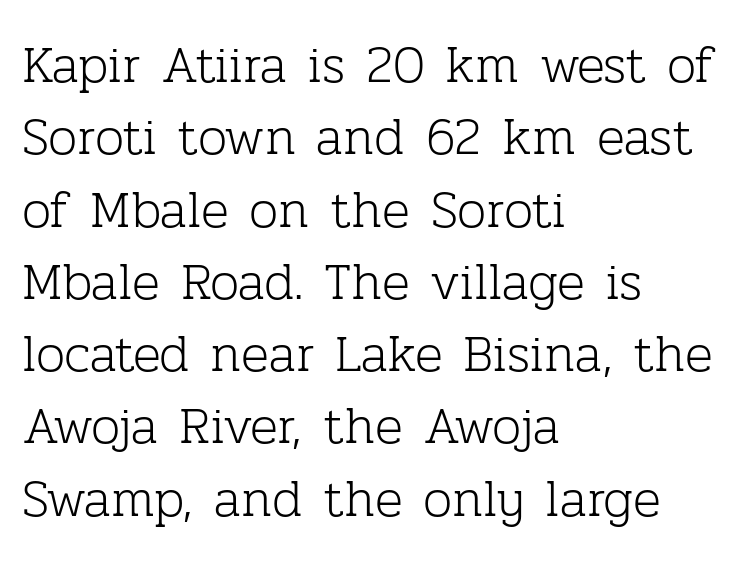
{"serif": "yes", "italic": "no", "bold": "no", "weight": "light", "width": "normal", "stroke_contrast": "low", "x_height": "medium", "monospaced": "no", "underline": "no", "align": "left", "line_spacing": "normal", "line_spacing_ratio": 1.39, "letter_spacing": "normal", "letter_spacing_em": 0.0, "glyph_px": 52}
